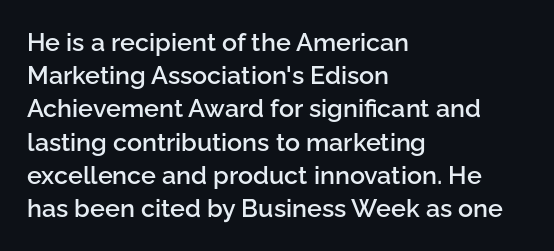
The image shows 25 px text type, upright; set left-aligned, normal line spacing (1.33x), normal letter spacing, not underlined.
